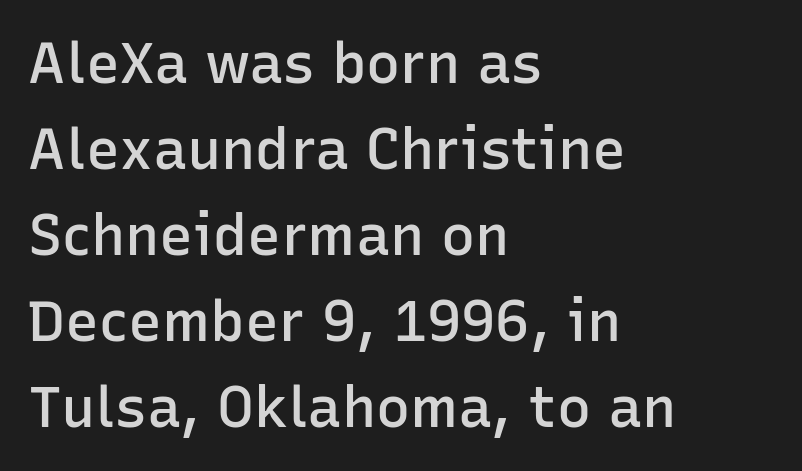
{"serif": "no", "italic": "no", "bold": "semi", "weight": "semibold", "width": "normal", "stroke_contrast": "low", "x_height": "medium", "monospaced": "no", "underline": "no", "align": "left", "line_spacing": "normal", "line_spacing_ratio": 1.51, "letter_spacing": "normal", "letter_spacing_em": 0.0, "glyph_px": 57}
